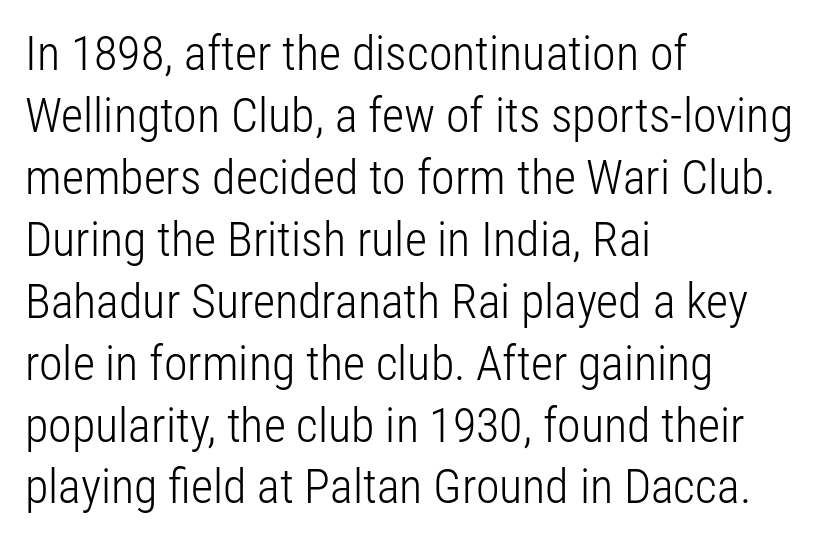
This is roman type, the default non-slanted kind. The setting favours the left margin, as ordinary paragraphs usually do. The weight tops out at a normal text grade. Lines of text with bare space underneath. Proportional: the letters do not fall into vertical columns. Between one letter and the next there's only the usual sliver of space.
